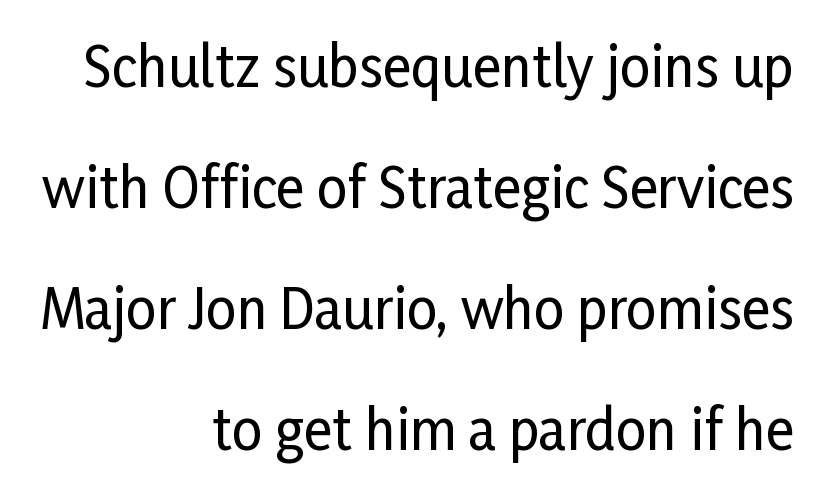
Q: Is the text italic (slanted)? A: No, it is upright.
Q: Is the typeface a serif or a sans-serif typeface? A: Sans-serif.
Q: Is the text underlined? A: No.
Q: How is the paragraph aligned? A: Right-aligned.
Q: Is the spacing between letters normal or unusually wide? A: Normal.
Q: Is the spacing between lines tight, normal or loose? A: Loose.
Q: Width (condensed, normal, or wide)? A: Condensed.
Q: Stroke contrast? A: Low.
Q: x-height? A: Medium.
Q: Monospaced? A: No.
